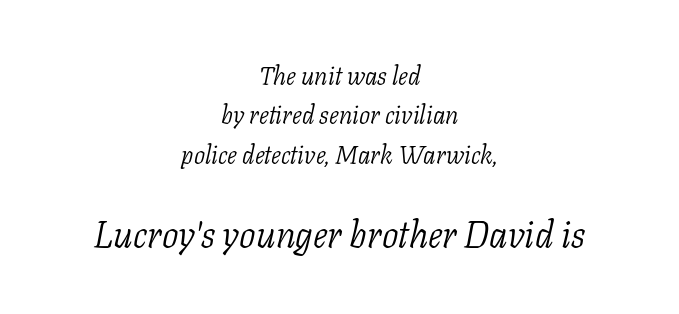
Plain, unruled lines of type. Character widths vary here, with narrow letters taking less room than wide ones. The composition opens small and finishes big. The cut favours lightness, reaching ordinary text weight at its darkest. The designer went with a serif here, giving each stem small feet. You could call the tracking neutral — neither tight nor loose.
